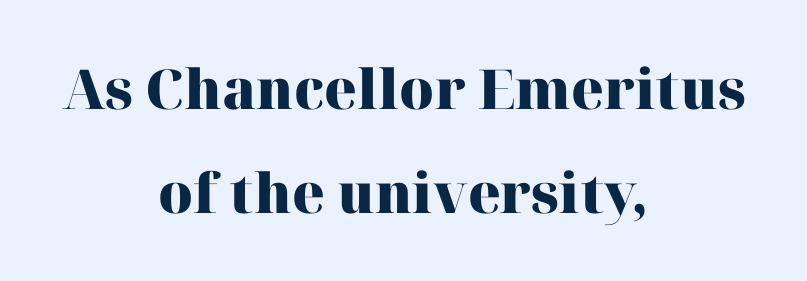
The image shows 55 px heavy serif type, upright; set centered, loose line spacing (1.9x), normal letter spacing, not underlined; high stroke contrast and a medium x-height.
